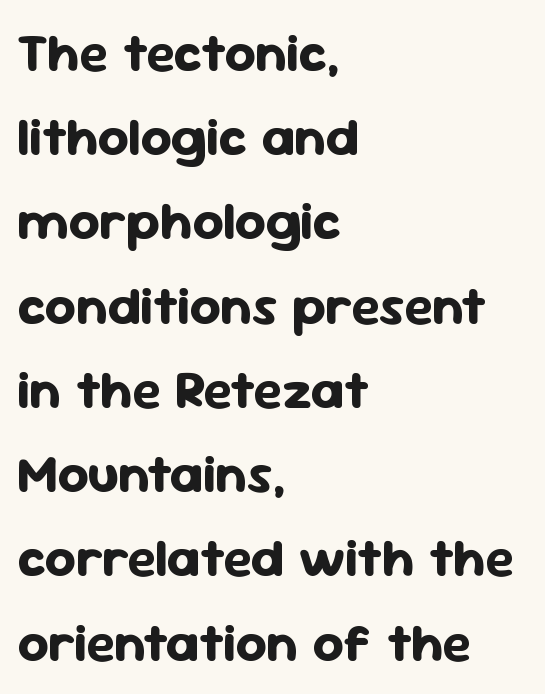
The image shows 54 px bold sans-serif type, upright; set left-aligned, normal line spacing (1.56x), normal letter spacing, not underlined; low stroke contrast and a medium x-height.
